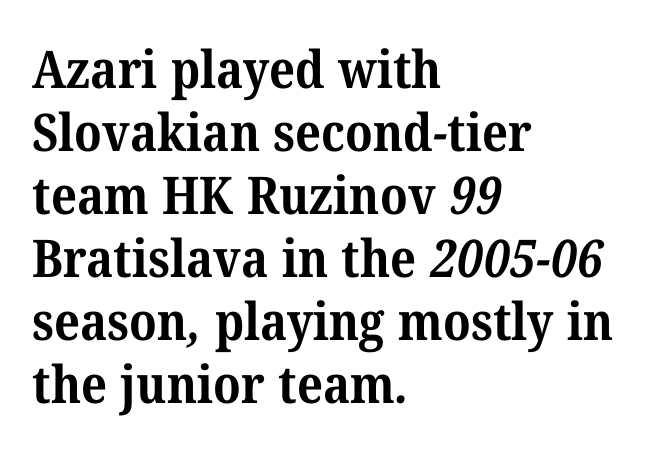
{"serif": "yes", "bold": "yes", "weight": "bold", "width": "normal", "stroke_contrast": "medium", "x_height": "medium", "monospaced": "no", "underline": "no", "align": "left", "line_spacing_ratio": 1.21, "letter_spacing": "normal", "letter_spacing_em": 0.0, "glyph_px": 52}
